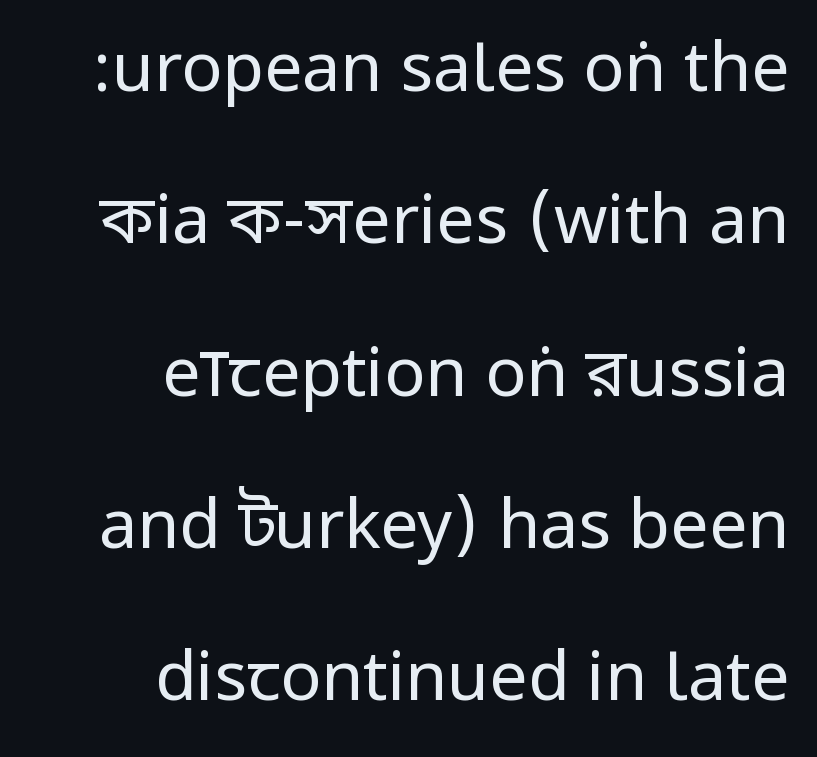
Q: Is the text bold? A: No.
Q: Is the text italic (slanted)? A: No, it is upright.
Q: Is the typeface a serif or a sans-serif typeface? A: Sans-serif.
Q: Is the text underlined? A: No.
Q: How is the paragraph aligned? A: Right-aligned.
Q: Is the spacing between letters normal or unusually wide? A: Normal.
Q: Is the spacing between lines tight, normal or loose? A: Loose.
Q: Width (condensed, normal, or wide)? A: Condensed.
Q: Stroke contrast? A: Low.
